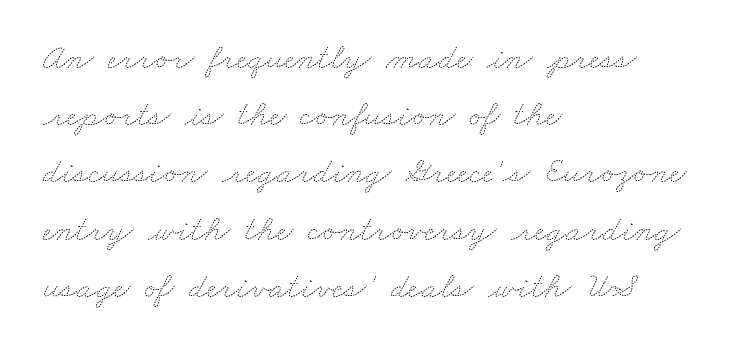
Ink coverage per letter is moderate at most. The lines sit at an ordinary, default distance from one another. These lines are rendered in a variable-pitch font. Letters rest on an invisible, unmarked baseline.
